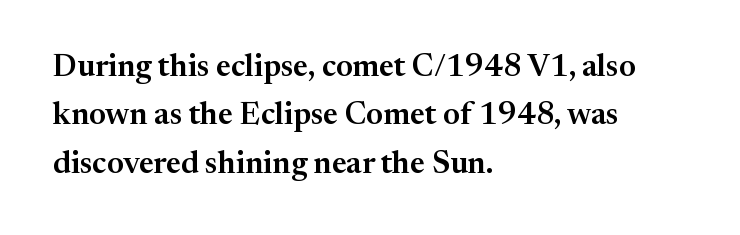
The image shows 31 px serif type, upright; set left-aligned, normal line spacing (1.56x), normal letter spacing, not underlined; medium stroke contrast and a medium x-height.
